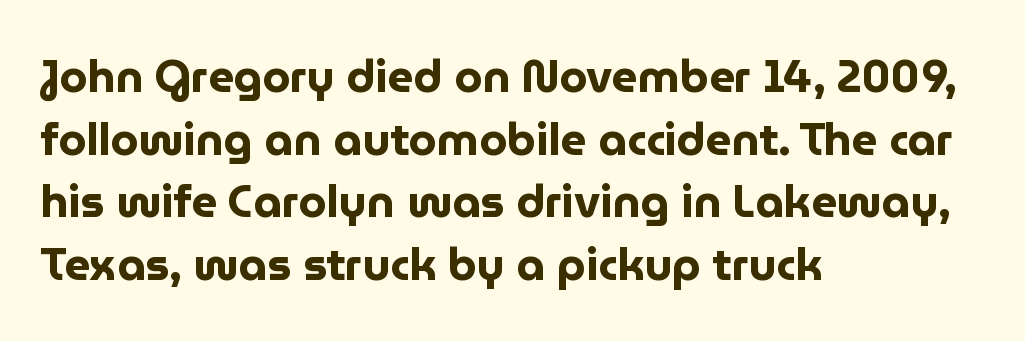
This block has exactly the height ordinary leading produces. Typesetter's note: full bold, strokes at maximum text heaviness. The paragraph has a hard left edge and a soft right edge. Every character sits straight up, as roman type does. Serif or sans? Sans — the stroke terminals are bare.
